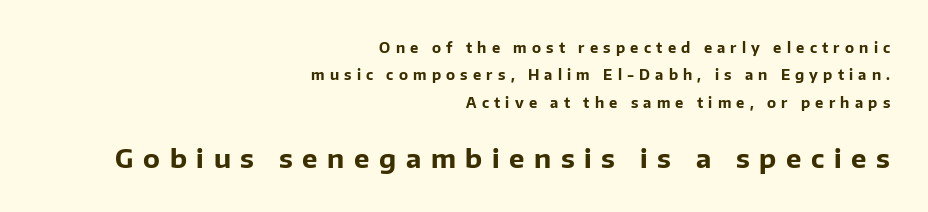
Q: Is the text bold? A: Yes.
Q: Is the text italic (slanted)? A: No, it is upright.
Q: Is the text underlined? A: No.
Q: How is the paragraph aligned? A: Right-aligned.
Q: Is the spacing between letters normal or unusually wide? A: Unusually wide.
Q: Is the spacing between lines tight, normal or loose? A: Loose.
Q: Which block of text is set in a larger size, the first (top) or the second (bottom)? A: The second (bottom) one.
